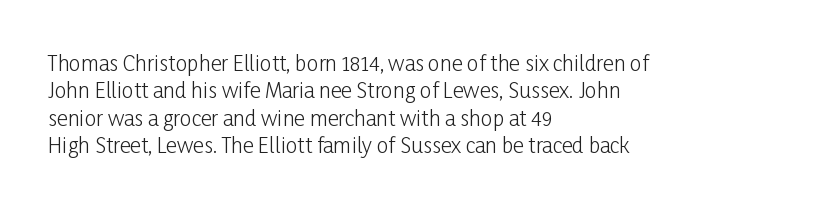
The image shows 21 px text type, upright; set left-aligned, normal line spacing (1.3x), normal letter spacing, not underlined.
